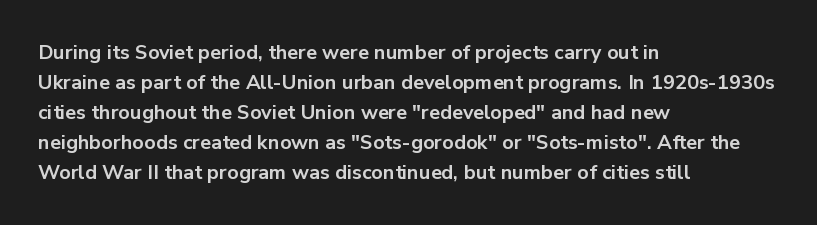
{"italic": "no", "bold": "yes", "underline": "no", "align": "left", "line_spacing": "normal", "line_spacing_ratio": 1.5, "letter_spacing": "normal", "letter_spacing_em": 0.0, "glyph_px": 20}
